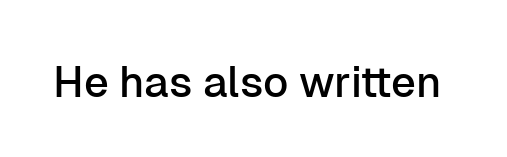
{"serif": "no", "italic": "no", "width": "normal", "stroke_contrast": "low", "x_height": "medium", "monospaced": "no", "underline": "no", "letter_spacing": "normal", "letter_spacing_em": 0.0, "glyph_px": 43}
